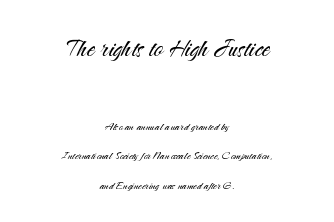
Leftover space on each line is divided equally before and after the words. Type size steps down from the first block to the second. The cut favours lightness, reaching ordinary text weight at its darkest. Only glyphs here, with clear space below each row.
